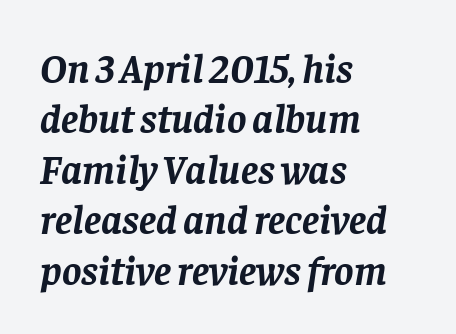
{"serif": "yes", "italic": "yes", "lean": "right", "slant_degrees": 8, "bold": "yes", "weight": "semibold", "width": "normal", "stroke_contrast": "low", "x_height": "large", "monospaced": "no", "underline": "no", "align": "left", "line_spacing_ratio": 1.23, "letter_spacing": "normal", "letter_spacing_em": 0.0, "glyph_px": 41}
